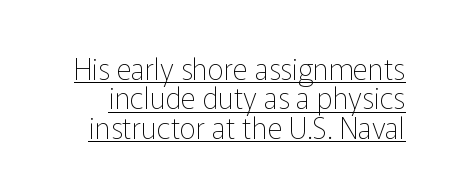
{"serif": "no", "italic": "no", "bold": "no", "weight": "thin", "width": "normal", "stroke_contrast": "low", "x_height": "medium", "monospaced": "no", "underline": "yes", "line_spacing": "tight", "line_spacing_ratio": 1.01, "letter_spacing": "normal", "letter_spacing_em": 0.0, "glyph_px": 29}
